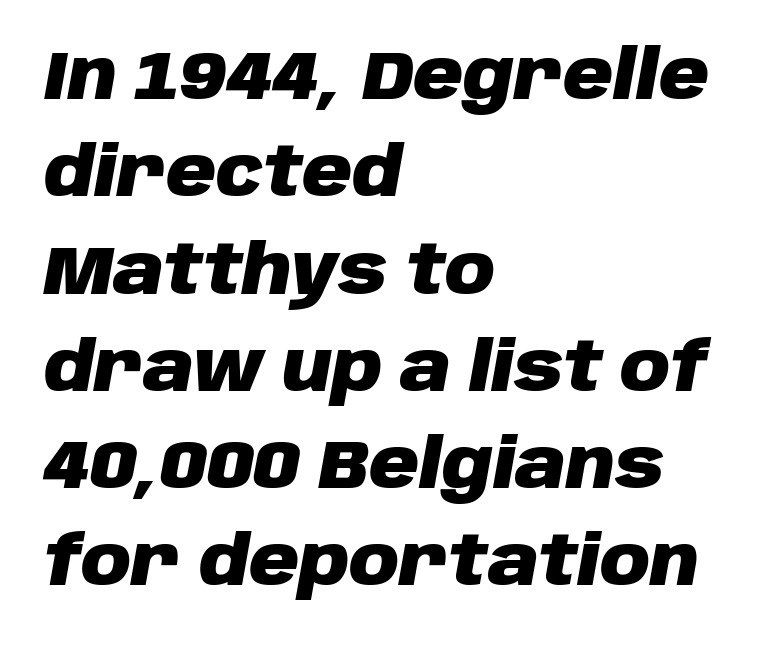
Underline: absent. Proportional: the letters do not fall into vertical columns. Compared with a centered layout, this one pins lines to the left instead. The lines sit at an ordinary, default distance from one another.
